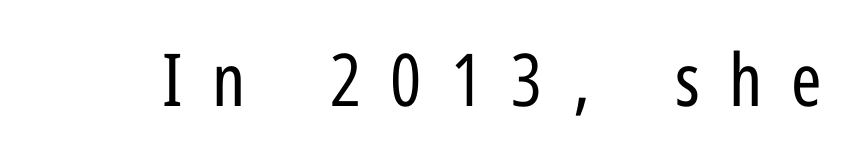
The image shows 73 px regular-weight, condensed sans-serif type, upright; set unusually wide letter spacing (+0.4 em), not underlined; low stroke contrast and a medium x-height.
